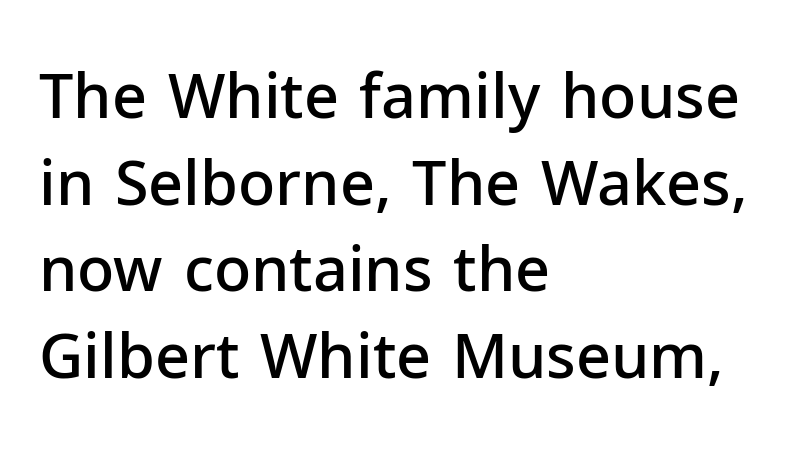
{"serif": "no", "italic": "no", "bold": "semi", "weight": "semibold", "width": "normal", "stroke_contrast": "low", "x_height": "medium", "monospaced": "no", "underline": "no", "align": "left", "line_spacing": "normal", "line_spacing_ratio": 1.42, "letter_spacing": "normal", "letter_spacing_em": 0.0, "glyph_px": 61}
